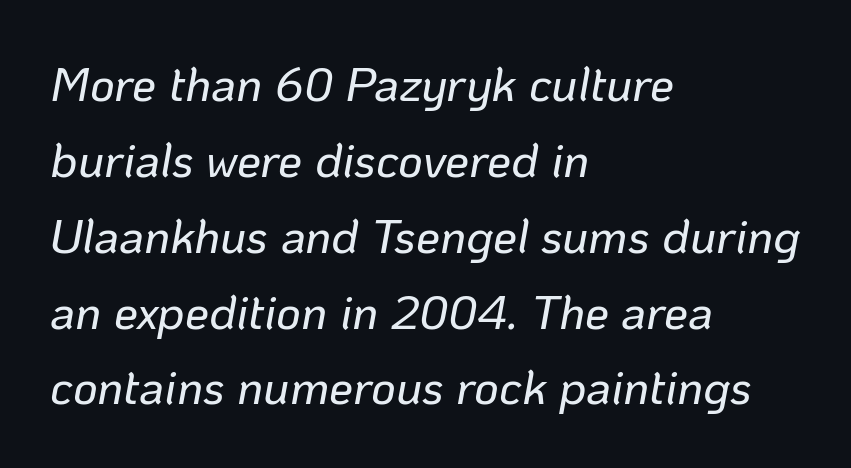
Q: Is the text italic (slanted)? A: Yes, it leans right by about 10 degrees.
Q: Is the text underlined? A: No.
Q: How is the paragraph aligned? A: Left-aligned.
Q: Is the spacing between letters normal or unusually wide? A: Normal.
Q: Is the spacing between lines tight, normal or loose? A: Normal.
Q: Width (condensed, normal, or wide)? A: Normal.
Q: Stroke contrast? A: Low.
Q: x-height? A: Medium.
Q: Monospaced? A: No.
